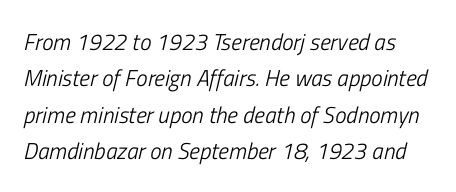
{"italic": "yes", "lean": "right", "slant_degrees": 13, "bold": "no", "underline": "no", "line_spacing": "normal", "line_spacing_ratio": 1.58, "letter_spacing": "normal", "letter_spacing_em": 0.0, "glyph_px": 23}
